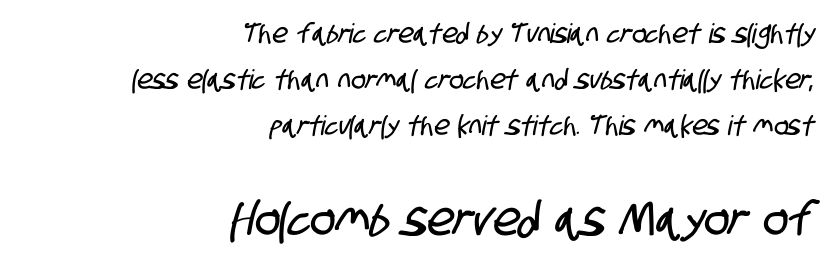
{"serif": "no", "width": "condensed", "stroke_contrast": "low", "x_height": "large", "monospaced": "no", "underline": "no", "align": "right", "line_spacing_ratio": 1.71, "letter_spacing": "normal", "letter_spacing_em": 0.0, "larger_block": "second", "size_ratio": 1.74, "glyph_px": 47}
